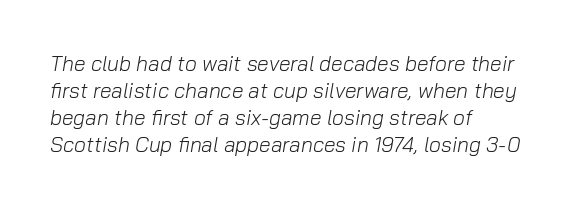
Casual observation: everything's shoved over to the left. These lines keep a tight, regular rhythm from letter to letter. Reading down the column, the eye jumps a familiar distance to each next line. The words here are not underlined.
